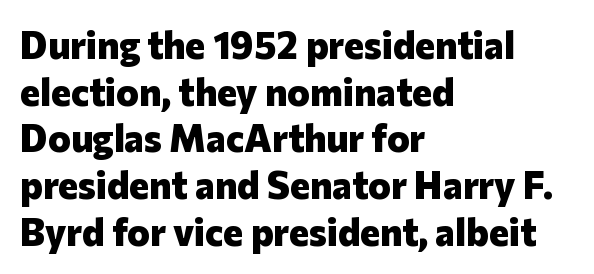
The image shows 38 px heavy sans-serif type, upright; set left-aligned, line spacing 1.23x, normal letter spacing, not underlined; low stroke contrast and a medium x-height.
